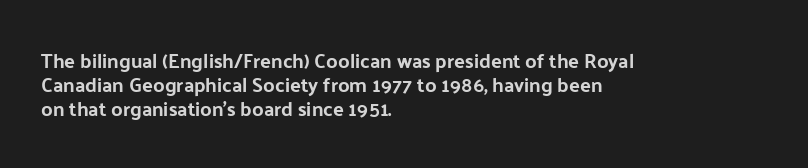
The image shows 20 px text type, upright; set left-aligned, line spacing 1.21x, normal letter spacing, not underlined.
